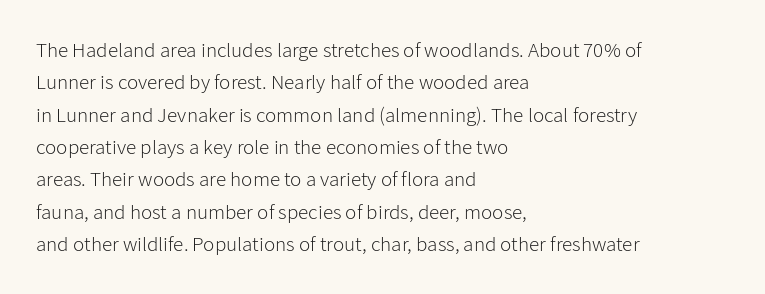
Words float on clear page, feet unadorned. Letters have the restrained weight of plain body copy at most. Horizontal alignment here is leftward, the default for most running prose. Whoever set this chose a conventional vertical rhythm. This sample uses an upright cut, with every glyph sitting square on the baseline.
